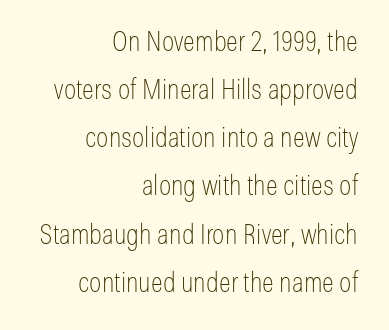
{"serif": "no", "italic": "no", "bold": "no", "weight": "thin", "width": "condensed", "stroke_contrast": "low", "x_height": "medium", "monospaced": "no", "underline": "no", "align": "right", "line_spacing_ratio": 1.72, "letter_spacing": "normal", "letter_spacing_em": 0.0, "glyph_px": 28}
